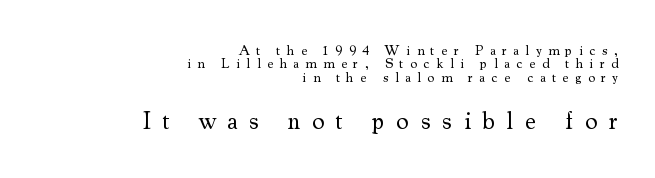
{"italic": "no", "bold": "no", "underline": "no", "align": "right", "line_spacing": "tight", "line_spacing_ratio": 0.96, "letter_spacing": "wide", "letter_spacing_em": 0.46, "larger_block": "second", "size_ratio": 1.79, "glyph_px": 25}
